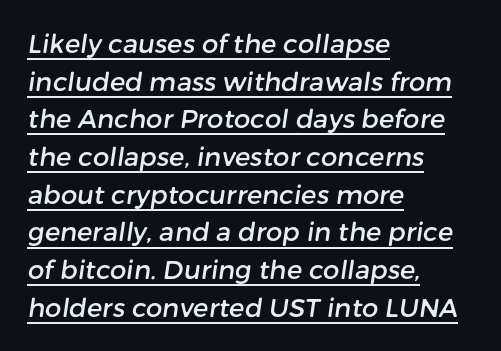
The image shows 26 px text type; set left-aligned, normal line spacing (1.45x), normal letter spacing, underlined.
